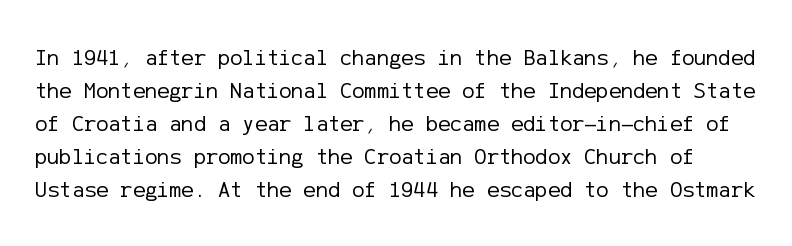
Q: Is the text bold? A: No.
Q: Is the text italic (slanted)? A: No, it is upright.
Q: Is the text underlined? A: No.
Q: Is the spacing between letters normal or unusually wide? A: Normal.
Q: Is the spacing between lines tight, normal or loose? A: Normal.
